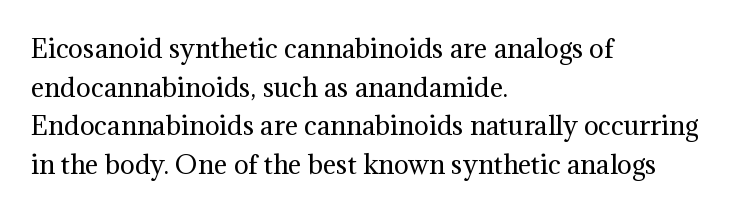
Notice how descenders clear the ascenders below comfortably — that's standard leading. Posture: vertical. Letter spacing: default. This rendering uses left alignment, leaving the right contour irregular.
